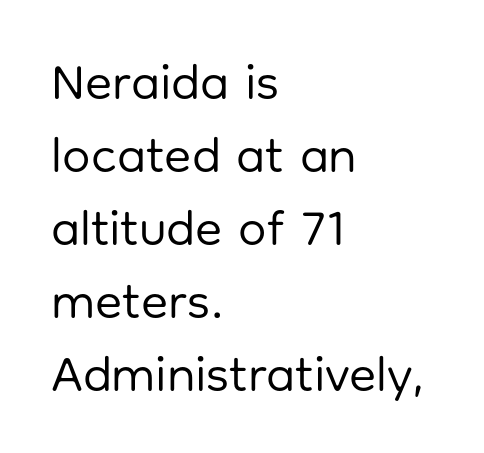
The image shows 50 px regular-weight sans-serif type, upright; set left-aligned, normal line spacing (1.46x), normal letter spacing, not underlined; low stroke contrast and a medium x-height.
